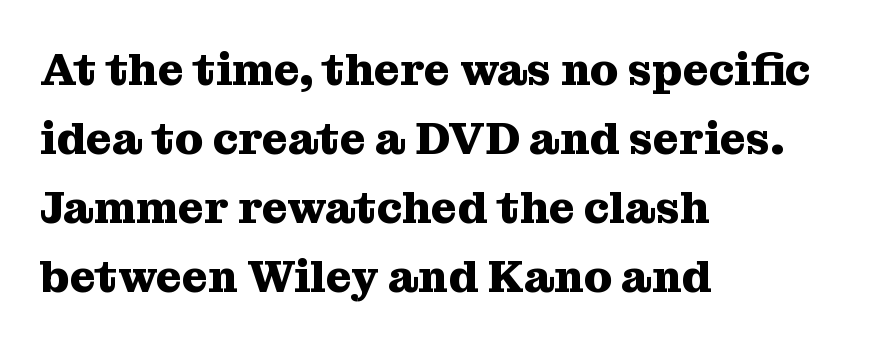
A typesetter would label this face a serif. Character widths vary here, with narrow letters taking less room than wide ones. The leading is moderate, giving the passage an even texture. In terms of letterspacing, this is plain default setting. Do the letters lean? They stand straight.
